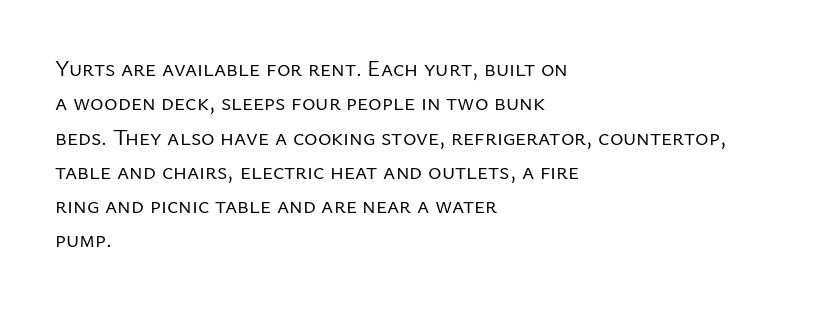
The image shows 23 px text type, upright; set left-aligned, normal line spacing (1.49x), normal letter spacing, not underlined.
